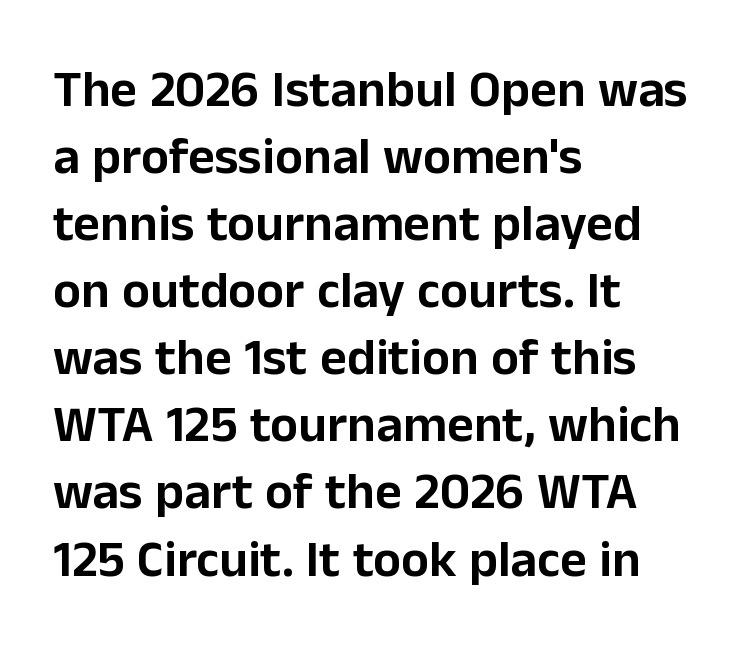
Q: Is the text italic (slanted)? A: No, it is upright.
Q: Is the typeface a serif or a sans-serif typeface? A: Sans-serif.
Q: Is the text underlined? A: No.
Q: How is the paragraph aligned? A: Left-aligned.
Q: Is the spacing between letters normal or unusually wide? A: Normal.
Q: Is the spacing between lines tight, normal or loose? A: Normal.
Q: Width (condensed, normal, or wide)? A: Normal.
Q: Stroke contrast? A: Low.
Q: x-height? A: Medium.
Q: Monospaced? A: No.
